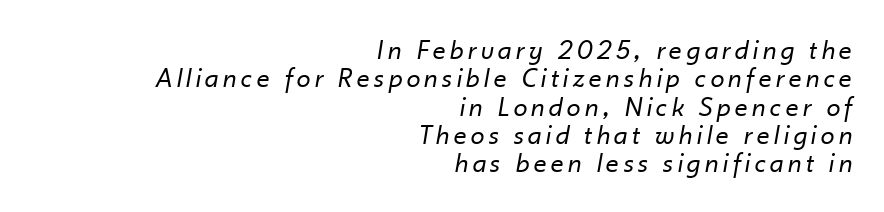
{"italic": "yes", "lean": "right", "slant_degrees": 10, "bold": "no", "weight": "regular", "width": "normal", "stroke_contrast": "low", "x_height": "small", "monospaced": "no", "underline": "no", "align": "right", "line_spacing": "tight", "line_spacing_ratio": 1.01, "glyph_px": 28}
